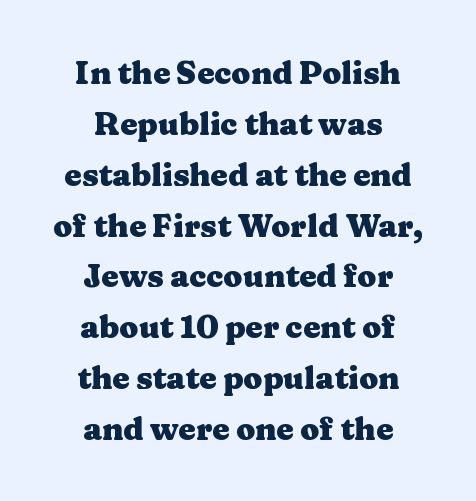
A dark, heavy texture on the line: the type is bold. This is the regular roman posture of the typeface. A centered setting, common on invitations and titles, is used for this passage. This sample keeps an unexceptional amount of space between lines. The specimen omits any rule beneath the text block's lines. The gaps between neighbouring characters are ordinary and unremarkable.
